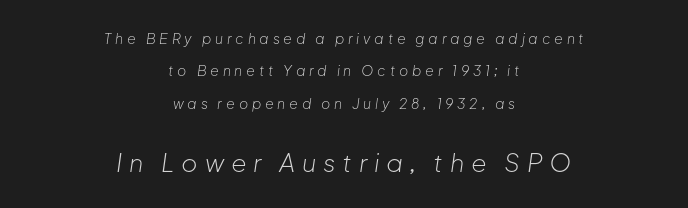
{"italic": "yes", "lean": "right", "slant_degrees": 8, "bold": "no", "underline": "no", "align": "center", "line_spacing": "loose", "line_spacing_ratio": 2.32, "letter_spacing": "wide", "letter_spacing_em": 0.27, "larger_block": "second", "size_ratio": 1.79, "glyph_px": 25}
